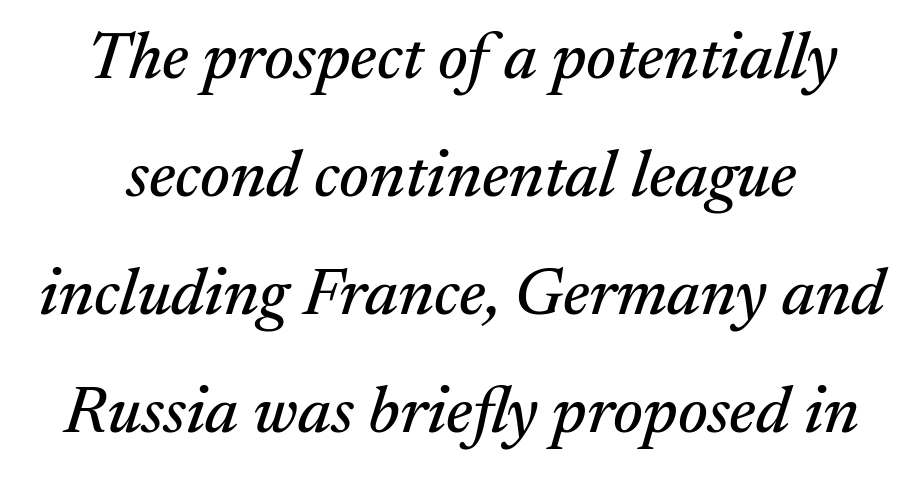
Think of a printed novel: that variable character pitch is what you see here. Does extra space separate the letters? No, they use regular spacing. Font category for this specimen: serif. Would a proofreader flag this as italicized? Yes.
